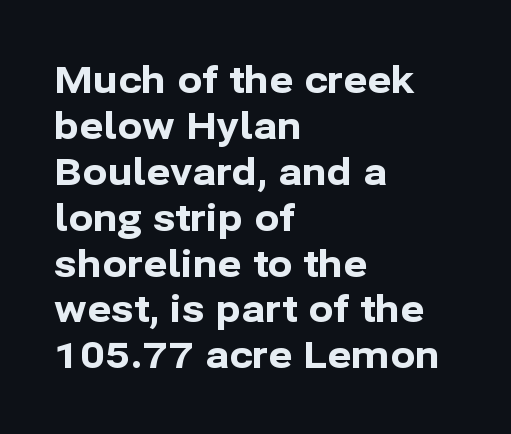
These lines are composed in type without serifs. You could not count columns in this text — the font is proportionally spaced. The paragraph has a hard left edge and a soft right edge. Standard letterfit; no display-style spreading of the glyphs. Emphasis by weight is at full strength: bold.
